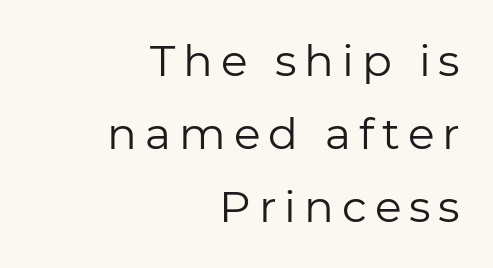
The image shows 44 px regular-weight sans-serif type, upright; set right-aligned, normal line spacing (1.66x), not underlined; low stroke contrast and a medium x-height.
